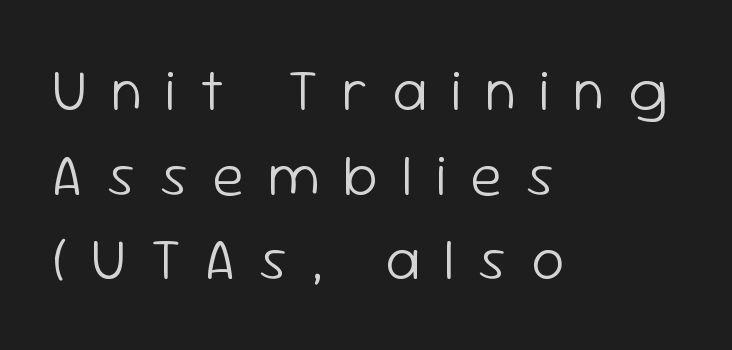
The image shows 58 px light sans-serif type, upright; set left-aligned, normal line spacing (1.46x), unusually wide letter spacing (+0.41 em), not underlined; low stroke contrast and a medium x-height.
